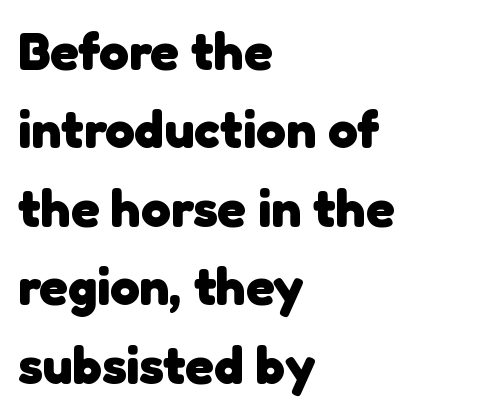
Q: Is the text bold? A: Yes.
Q: Is the typeface a serif or a sans-serif typeface? A: Sans-serif.
Q: Is the text underlined? A: No.
Q: How is the paragraph aligned? A: Left-aligned.
Q: Is the spacing between letters normal or unusually wide? A: Normal.
Q: Is the spacing between lines tight, normal or loose? A: Normal.
Q: Width (condensed, normal, or wide)? A: Normal.
Q: Stroke contrast? A: Low.
Q: x-height? A: Medium.
Q: Monospaced? A: No.
